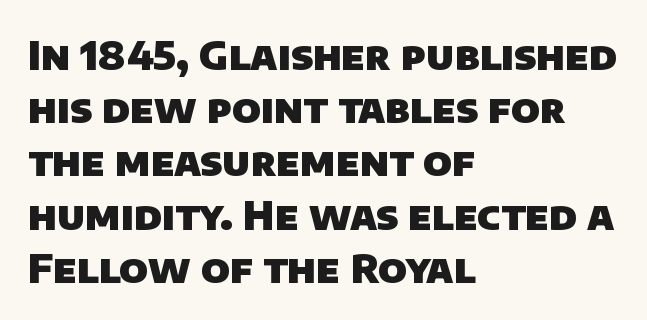
Q: Is the text bold? A: Yes.
Q: Is the typeface a serif or a sans-serif typeface? A: Sans-serif.
Q: Is the text underlined? A: No.
Q: How is the paragraph aligned? A: Left-aligned.
Q: Is the spacing between letters normal or unusually wide? A: Normal.
Q: Is the spacing between lines tight, normal or loose? A: Normal.
Q: Width (condensed, normal, or wide)? A: Normal.
Q: Stroke contrast? A: Low.
Q: x-height? A: Large.
Q: Monospaced? A: No.
